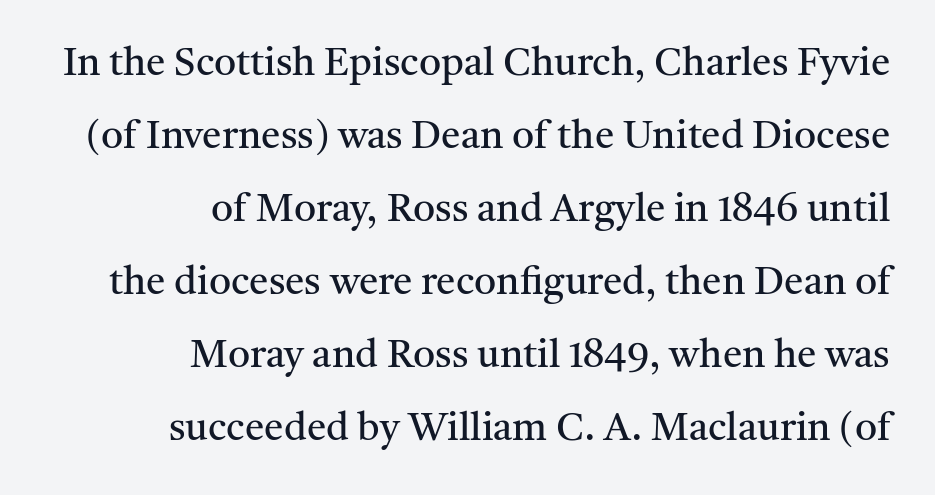
{"serif": "yes", "italic": "no", "bold": "no", "weight": "regular", "width": "normal", "stroke_contrast": "medium", "x_height": "medium", "monospaced": "no", "underline": "no", "align": "right", "line_spacing_ratio": 1.87, "letter_spacing": "normal", "letter_spacing_em": 0.0, "glyph_px": 39}
